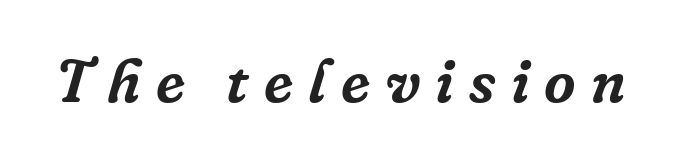
The letters are slanted; this is an italic face. Anything drawn beneath the words? Only blank space. This sample has the flowing, uneven cadence of proportional lettering. This rendering widens character spacing well past its baseline value. The typeface chosen for these lines features serifs.
